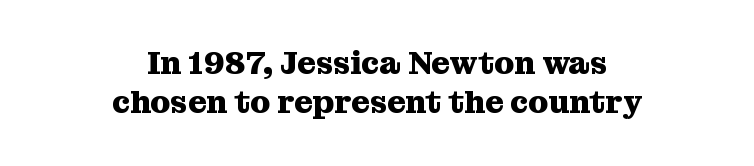
This is serif lettering, the kind often seen in printed books. The face used here is proportionally spaced, like ordinary book or web type. Words float on clear page, feet unadorned. Plenty of ink on the page — the face is bold. Compared with typical body copy, the letter spacing here is the same.
